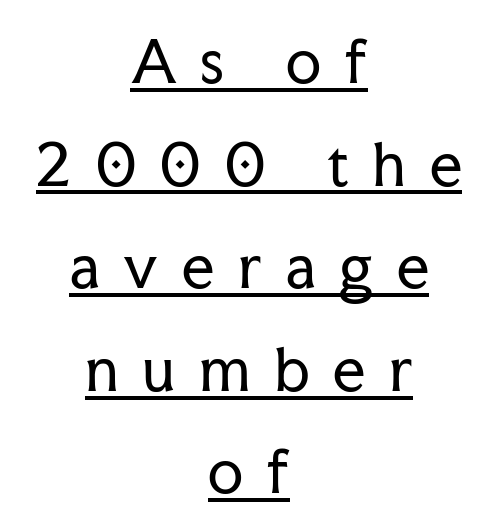
Q: Is the text bold? A: No.
Q: Is the text italic (slanted)? A: No, it is upright.
Q: Is the typeface a serif or a sans-serif typeface? A: Serif.
Q: Is the text underlined? A: Yes.
Q: How is the paragraph aligned? A: Centered.
Q: Is the spacing between letters normal or unusually wide? A: Unusually wide.
Q: Width (condensed, normal, or wide)? A: Normal.
Q: Stroke contrast? A: Low.
Q: x-height? A: Medium.
Q: Monospaced? A: No.
